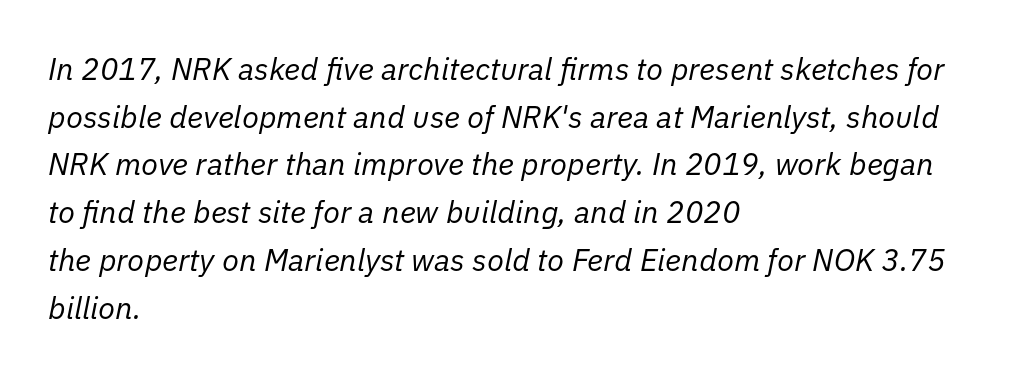
{"italic": "yes", "lean": "right", "slant_degrees": 11, "bold": "no", "weight": "regular", "width": "normal", "stroke_contrast": "low", "x_height": "medium", "monospaced": "no", "underline": "no", "align": "left", "line_spacing": "normal", "line_spacing_ratio": 1.54, "letter_spacing": "normal", "letter_spacing_em": 0.0, "glyph_px": 31}
